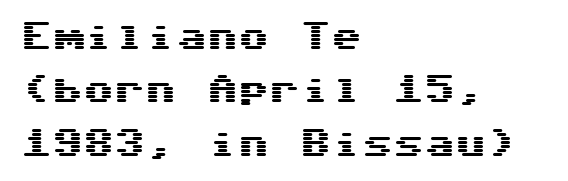
This rendering leaves character spacing at its baseline value. These lines stack with their left ends in a neat column. In terms of posture, this sample is upright. This sample has the even, mechanical cadence of fixed-width lettering. The space beneath each line is pristine and unruled.
